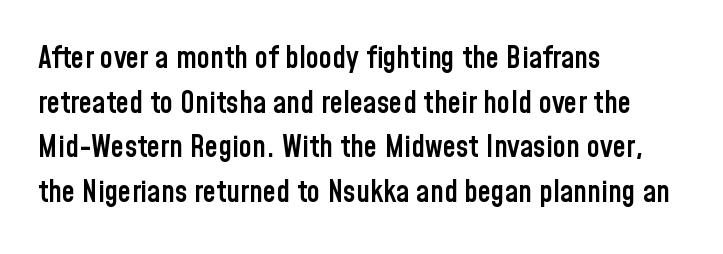
{"serif": "no", "italic": "no", "bold": "semi", "weight": "semibold", "width": "condensed", "stroke_contrast": "low", "x_height": "medium", "monospaced": "no", "underline": "no", "align": "left", "line_spacing": "normal", "line_spacing_ratio": 1.49, "letter_spacing": "normal", "letter_spacing_em": 0.0, "glyph_px": 30}
